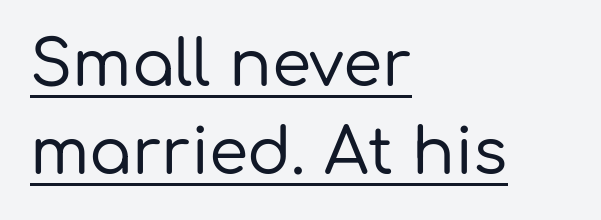
Q: Is the text italic (slanted)? A: No, it is upright.
Q: Is the typeface a serif or a sans-serif typeface? A: Sans-serif.
Q: Is the text underlined? A: Yes.
Q: How is the paragraph aligned? A: Left-aligned.
Q: Is the spacing between letters normal or unusually wide? A: Normal.
Q: Is the spacing between lines tight, normal or loose? A: Normal.
Q: Width (condensed, normal, or wide)? A: Normal.
Q: Stroke contrast? A: Low.
Q: x-height? A: Medium.
Q: Monospaced? A: No.
